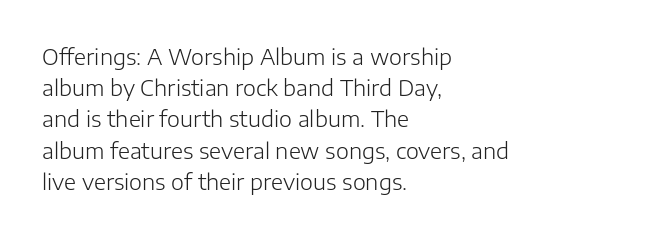
Every row of glyphs begins at an identical x-position on the left. The typesetting does not lean heavy: it is not bold. One glance says typical: line gaps are just what's usual. Underlining? Definitely not there.
